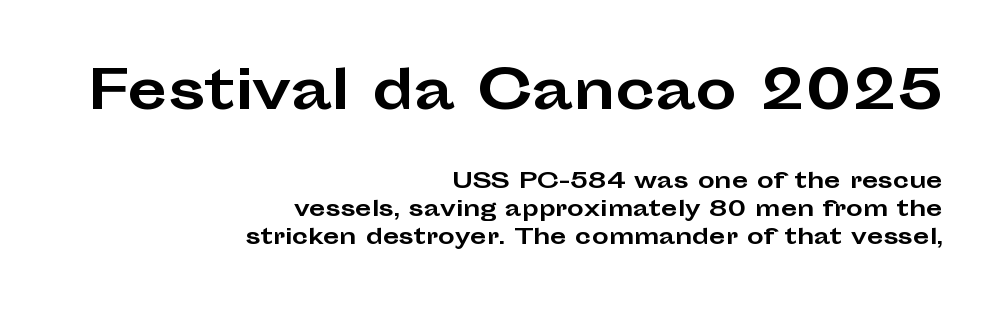
{"serif": "no", "italic": "no", "bold": "yes", "weight": "bold", "width": "wide", "stroke_contrast": "low", "x_height": "medium", "monospaced": "no", "underline": "no", "align": "right", "line_spacing": "normal", "line_spacing_ratio": 1.35, "letter_spacing": "normal", "letter_spacing_em": 0.0, "larger_block": "first", "size_ratio": 2.48, "glyph_px": 52}
